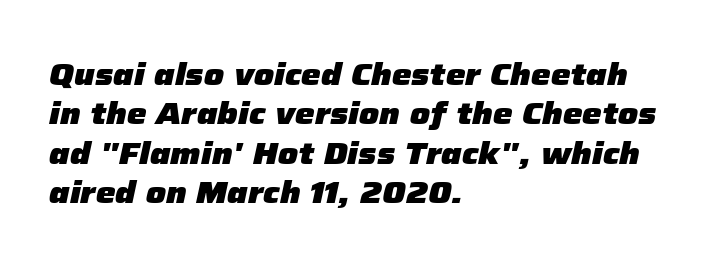
Q: Is the text bold? A: Yes.
Q: Is the text italic (slanted)? A: Yes, it leans right by about 12 degrees.
Q: Is the text underlined? A: No.
Q: How is the paragraph aligned? A: Left-aligned.
Q: Is the spacing between letters normal or unusually wide? A: Normal.
Q: Is the spacing between lines tight, normal or loose? A: Normal.
Q: Width (condensed, normal, or wide)? A: Normal.
Q: Stroke contrast? A: Low.
Q: x-height? A: Medium.
Q: Monospaced? A: No.
